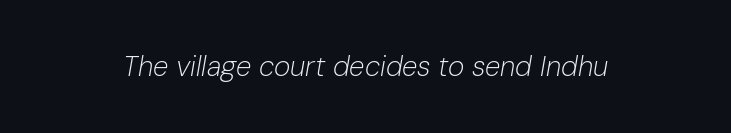
Q: Is the text bold? A: No.
Q: Is the text italic (slanted)? A: Yes, it leans right by about 10 degrees.
Q: Is the text underlined? A: No.
Q: Is the spacing between letters normal or unusually wide? A: Normal.
Q: Width (condensed, normal, or wide)? A: Normal.
Q: Stroke contrast? A: Low.
Q: x-height? A: Medium.
Q: Monospaced? A: No.
